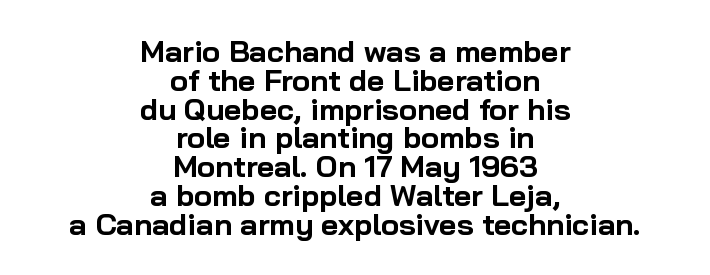
The rendering uses a small line-height, squeezing the rows. If you drew a line through each stem, it would be perfectly vertical. Note the varied advance widths — an 'i' is clearly narrower than an 'm'. Set as a true bold cut, around the 700 mark. Anything drawn beneath the words? Only blank space.
